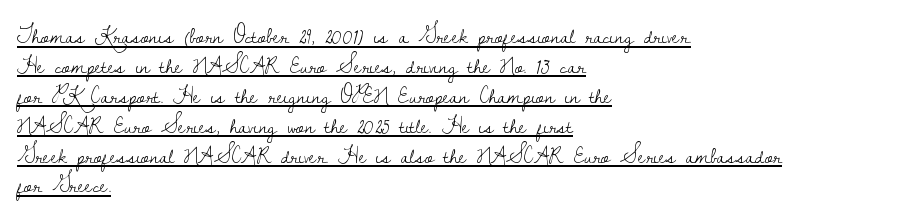
{"bold": "no", "underline": "yes", "align": "left", "line_spacing": "normal", "line_spacing_ratio": 1.3, "letter_spacing": "normal", "letter_spacing_em": 0.0, "glyph_px": 23}
